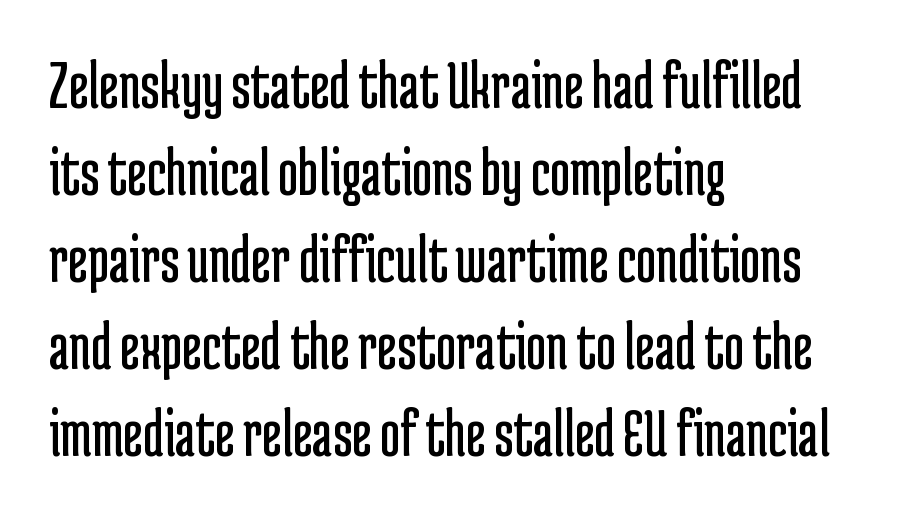
The image shows 69 px regular-weight, condensed sans-serif type, upright; set left-aligned, normal line spacing (1.26x), normal letter spacing, not underlined; low stroke contrast and a medium x-height.
